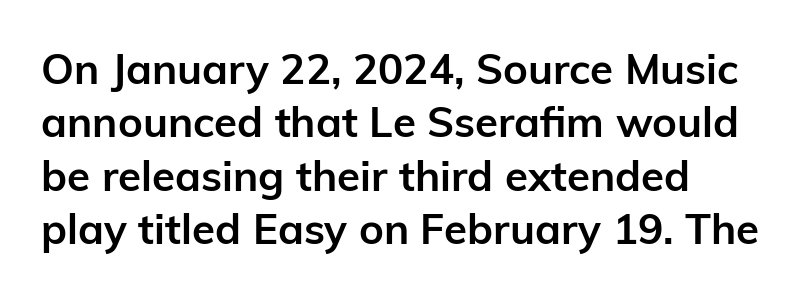
{"serif": "no", "italic": "no", "bold": "yes", "weight": "semibold", "width": "normal", "stroke_contrast": "low", "x_height": "medium", "monospaced": "no", "underline": "no", "align": "left", "line_spacing": "normal", "line_spacing_ratio": 1.27, "letter_spacing": "normal", "letter_spacing_em": 0.0, "glyph_px": 42}
